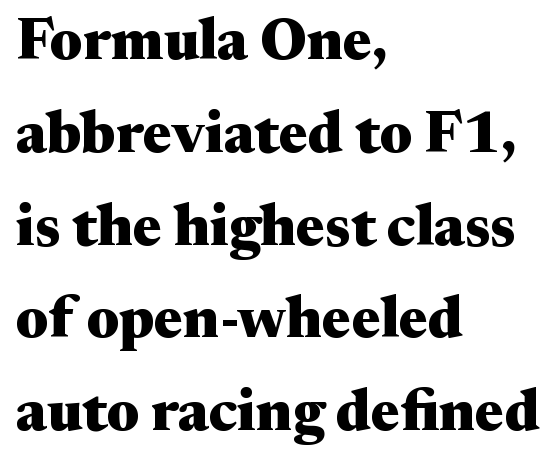
Q: Is the text bold? A: Yes.
Q: Is the text italic (slanted)? A: No, it is upright.
Q: Is the typeface a serif or a sans-serif typeface? A: Serif.
Q: Is the text underlined? A: No.
Q: How is the paragraph aligned? A: Left-aligned.
Q: Is the spacing between letters normal or unusually wide? A: Normal.
Q: Is the spacing between lines tight, normal or loose? A: Normal.
Q: Width (condensed, normal, or wide)? A: Wide.
Q: Stroke contrast? A: Medium.
Q: x-height? A: Medium.
Q: Monospaced? A: No.
